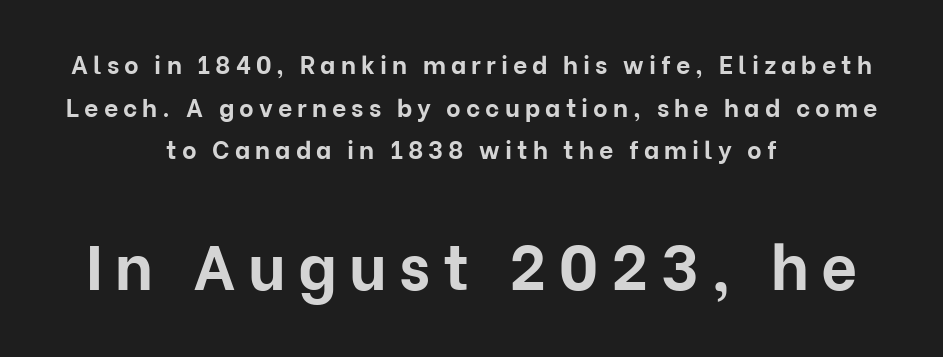
Q: Is the text bold? A: Yes.
Q: Is the text italic (slanted)? A: No, it is upright.
Q: Is the typeface a serif or a sans-serif typeface? A: Sans-serif.
Q: Is the text underlined? A: No.
Q: How is the paragraph aligned? A: Centered.
Q: Is the spacing between letters normal or unusually wide? A: Unusually wide.
Q: Which block of text is set in a larger size, the first (top) or the second (bottom)? A: The second (bottom) one.
Q: Width (condensed, normal, or wide)? A: Normal.
Q: Stroke contrast? A: Low.
Q: x-height? A: Medium.
Q: Monospaced? A: No.
